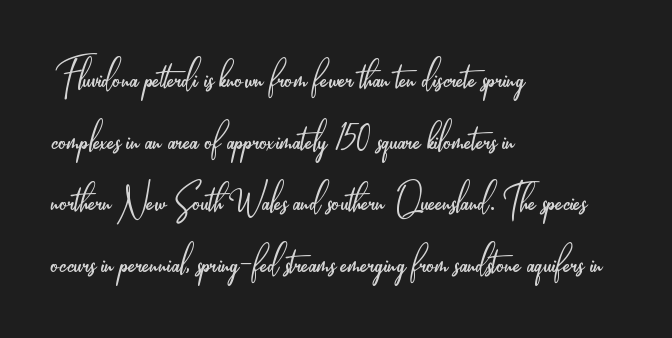
The image shows 49 px light, condensed sans-serif type; set left-aligned, normal line spacing (1.26x), normal letter spacing, not underlined; low stroke contrast and a small x-height.
